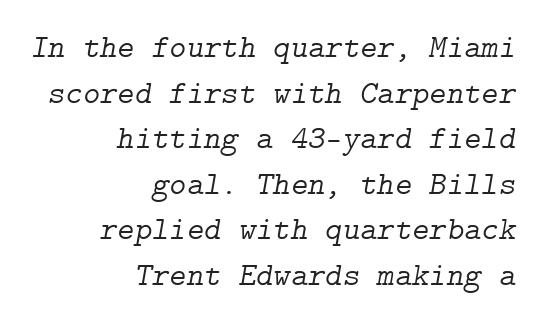
Q: Is the text bold? A: No.
Q: Is the text italic (slanted)? A: Yes, it leans right by about 9 degrees.
Q: Is the typeface a serif or a sans-serif typeface? A: Serif.
Q: Is the text underlined? A: No.
Q: How is the paragraph aligned? A: Right-aligned.
Q: Is the spacing between letters normal or unusually wide? A: Normal.
Q: Is the spacing between lines tight, normal or loose? A: Normal.
Q: Width (condensed, normal, or wide)? A: Normal.
Q: Stroke contrast? A: Low.
Q: x-height? A: Medium.
